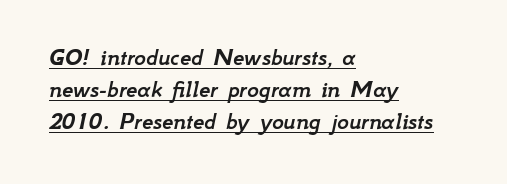
Q: Is the text italic (slanted)? A: Yes, it leans right by about 12 degrees.
Q: Is the text underlined? A: Yes.
Q: How is the paragraph aligned? A: Left-aligned.
Q: Is the spacing between letters normal or unusually wide? A: Normal.
Q: Is the spacing between lines tight, normal or loose? A: Normal.
